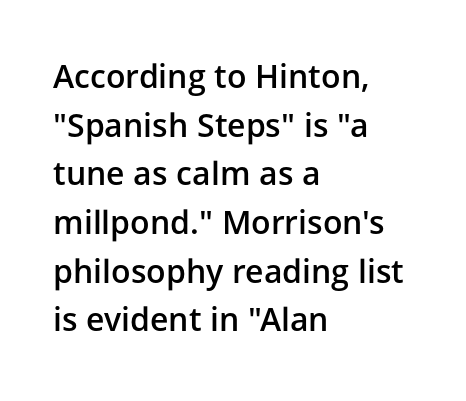
The image shows 32 px semibold sans-serif type, upright; set left-aligned, normal line spacing (1.52x), normal letter spacing, not underlined; low stroke contrast and a medium x-height.
